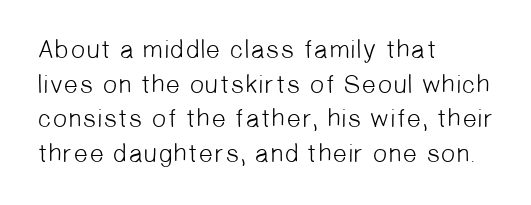
Q: Is the text bold? A: No.
Q: Is the text underlined? A: No.
Q: How is the paragraph aligned? A: Left-aligned.
Q: Is the spacing between letters normal or unusually wide? A: Normal.
Q: Is the spacing between lines tight, normal or loose? A: Normal.
